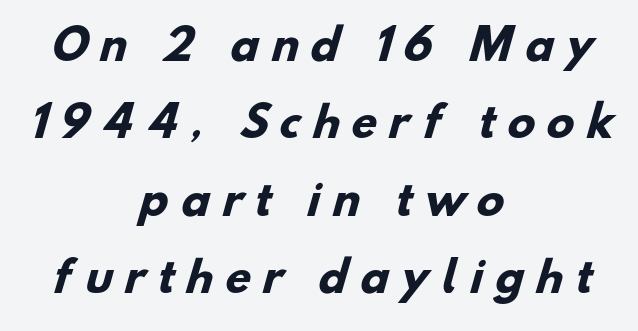
The image shows 41 px heavy sans-serif type; set centered, line spacing 1.89x, unusually wide letter spacing (+0.3 em), not underlined; low stroke contrast and a small x-height.
